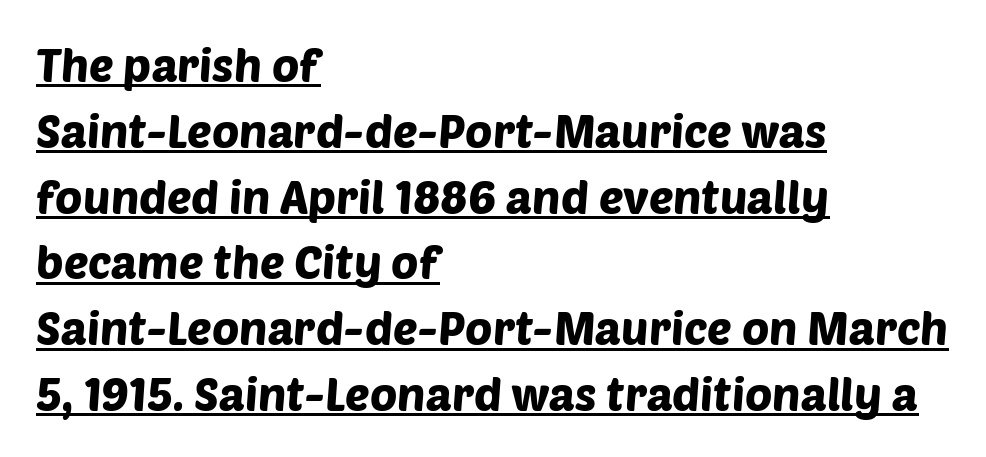
Q: Is the typeface a serif or a sans-serif typeface? A: Sans-serif.
Q: Is the text underlined? A: Yes.
Q: How is the paragraph aligned? A: Left-aligned.
Q: Is the spacing between letters normal or unusually wide? A: Normal.
Q: Is the spacing between lines tight, normal or loose? A: Normal.
Q: Width (condensed, normal, or wide)? A: Normal.
Q: Stroke contrast? A: Low.
Q: x-height? A: Large.
Q: Monospaced? A: No.
